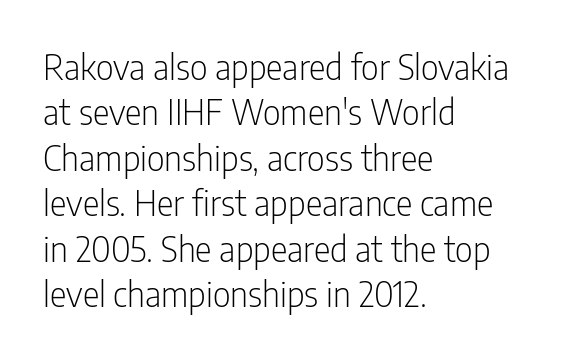
The image shows 35 px light, condensed sans-serif type, upright; set left-aligned, normal line spacing (1.3x), normal letter spacing, not underlined; low stroke contrast and a medium x-height.
